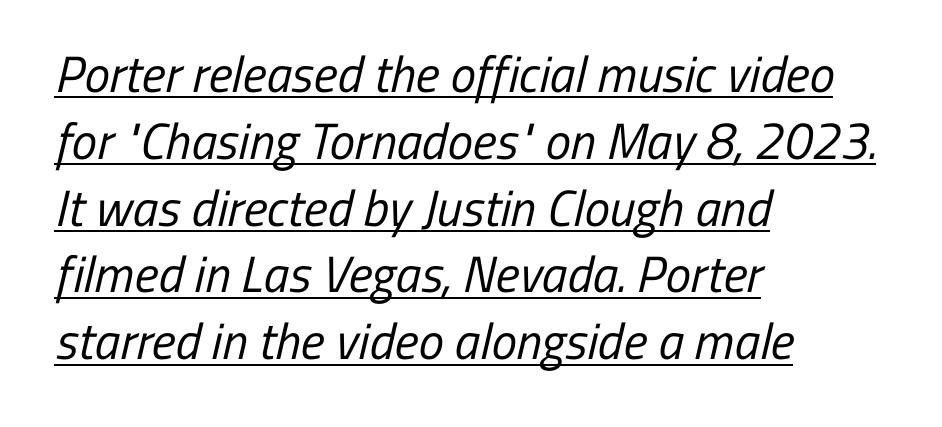
The image shows 51 px regular-weight, condensed sans-serif type; set left-aligned, normal line spacing (1.31x), normal letter spacing, underlined; low stroke contrast and a medium x-height.
